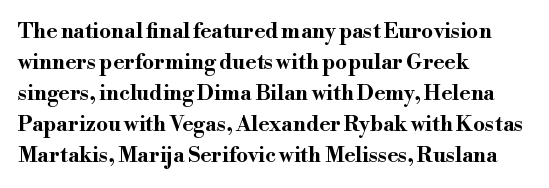
The image shows 21 px bold type, upright; set left-aligned, normal line spacing (1.48x), normal letter spacing, not underlined.
